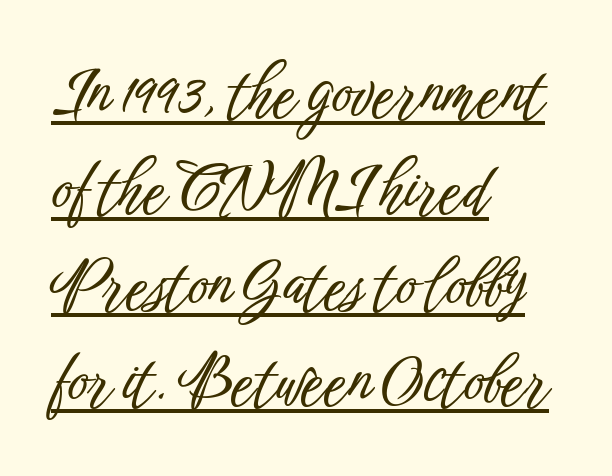
{"serif": "no", "width": "condensed", "stroke_contrast": "low", "x_height": "medium", "monospaced": "no", "underline": "yes", "align": "left", "line_spacing": "normal", "line_spacing_ratio": 1.55, "letter_spacing": "normal", "letter_spacing_em": 0.0, "glyph_px": 62}
